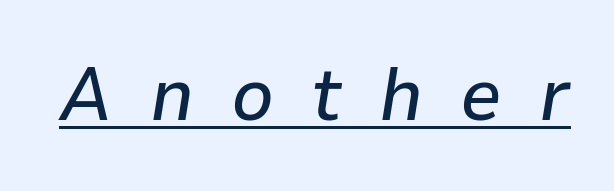
The image shows 75 px text type, italic (leaning right); set unusually wide letter spacing (+0.49 em), underlined; low stroke contrast and a medium x-height.
